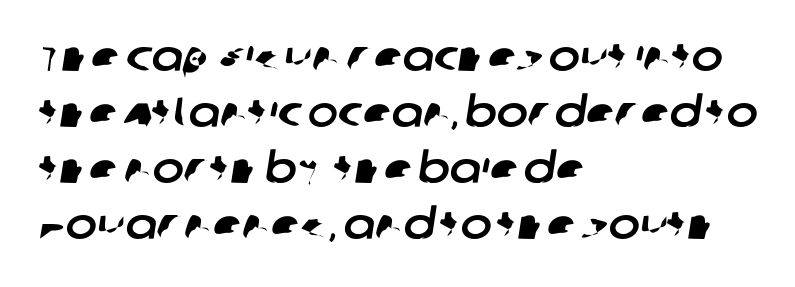
The image shows 42 px sans-serif type; set left-aligned, normal line spacing (1.33x), normal letter spacing, not underlined; low stroke contrast and a large x-height.
